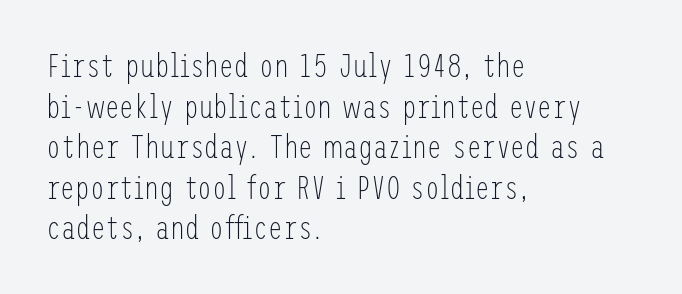
Look at the tracking — it's just the regular setting, nothing added. Stroke mass is kept to a normal reading level or below. The type family on display is of the sans-serif kind. Notice how the passage keeps a crisp vertical edge on the left only.
